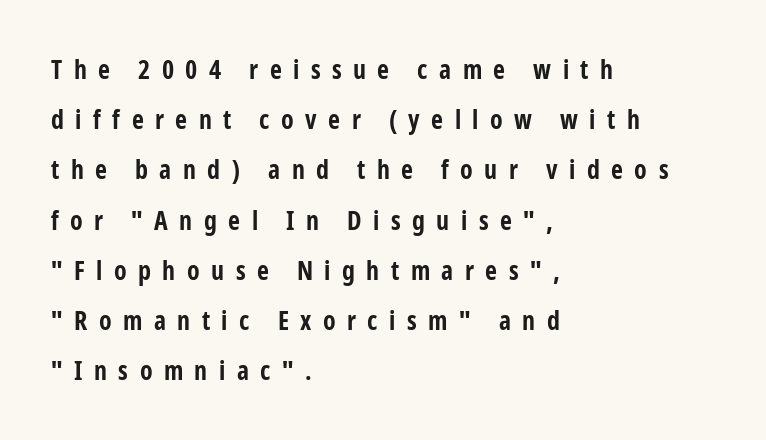
The image shows 26 px bold type, upright; set left-aligned, loose line spacing (1.93x), unusually wide letter spacing (+0.44 em), not underlined.
